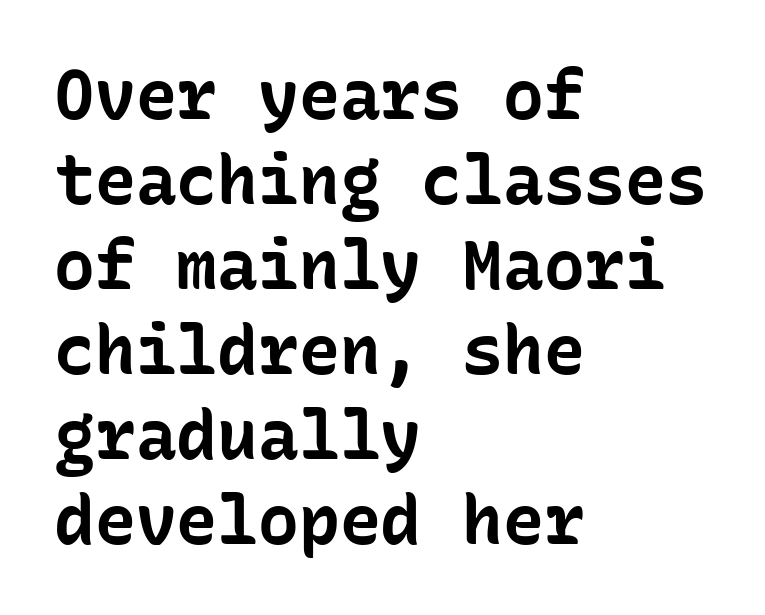
Q: Is the text bold? A: Yes.
Q: Is the text italic (slanted)? A: No, it is upright.
Q: Is the typeface a serif or a sans-serif typeface? A: Sans-serif.
Q: Is the text underlined? A: No.
Q: How is the paragraph aligned? A: Left-aligned.
Q: Is the spacing between letters normal or unusually wide? A: Normal.
Q: Is the spacing between lines tight, normal or loose? A: Normal.
Q: Width (condensed, normal, or wide)? A: Normal.
Q: Stroke contrast? A: Low.
Q: x-height? A: Medium.
Q: Monospaced? A: Yes.
